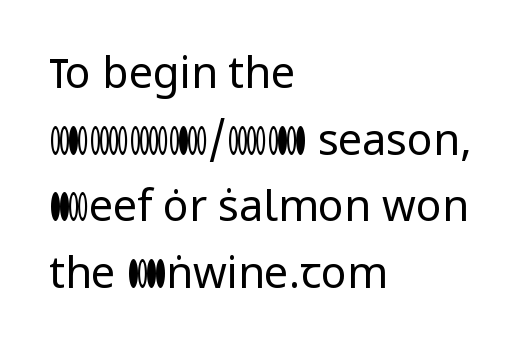
Nothing sits at the stroke ends, so this counts as sans-serif. The letters advance in unequal steps, a hallmark of proportional type. Here the glyphs are tracked normally, forming tight word shapes. The lettering stays uniformly vertical, giving the passage a roman look. The face looks like a standard text weight, possibly lighter. This rendering uses left alignment, leaving the right contour irregular.
